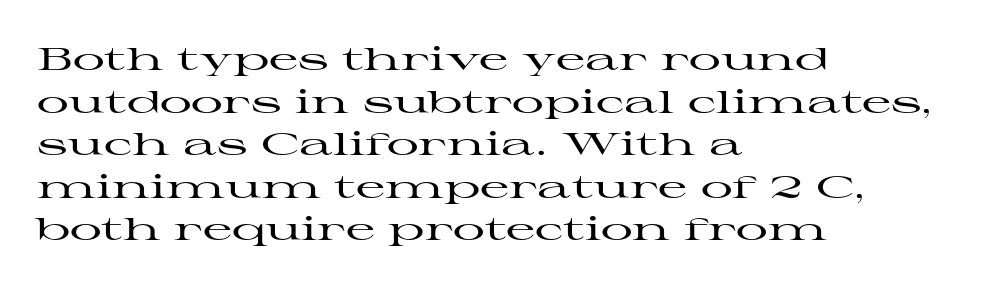
The image shows 32 px wide serif type, upright; set left-aligned, normal line spacing (1.33x), normal letter spacing, not underlined; high stroke contrast and a medium x-height.
